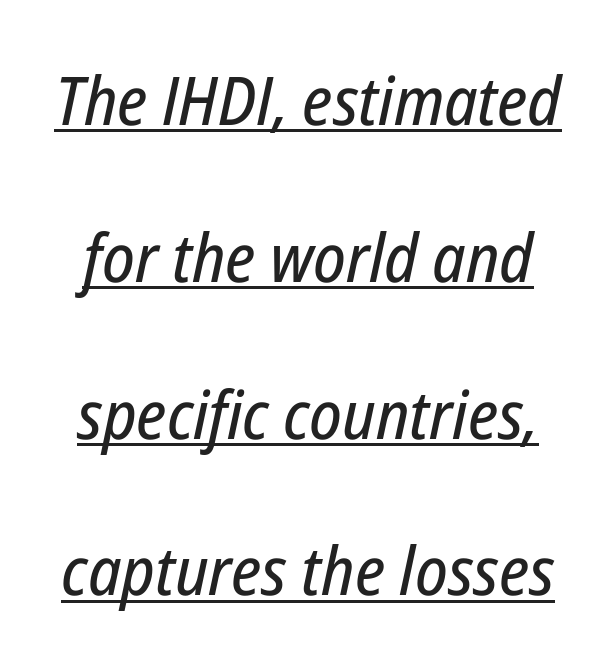
{"italic": "yes", "lean": "right", "slant_degrees": 12, "width": "condensed", "stroke_contrast": "low", "x_height": "medium", "monospaced": "no", "underline": "yes", "line_spacing": "loose", "line_spacing_ratio": 2.34, "letter_spacing": "normal", "letter_spacing_em": 0.0, "glyph_px": 67}
